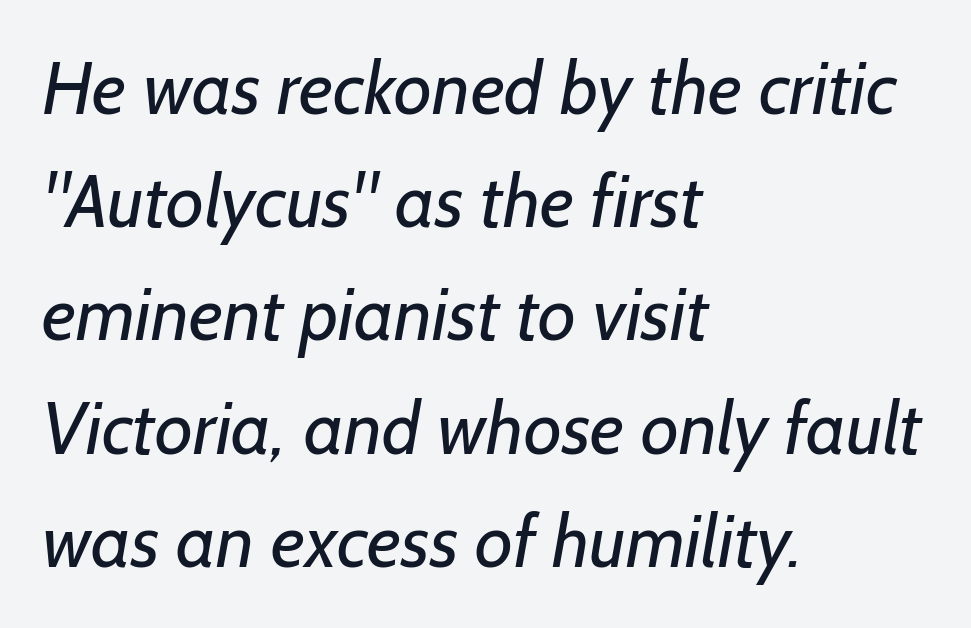
The image shows 74 px regular-weight sans-serif type; set left-aligned, normal line spacing (1.53x), normal letter spacing, not underlined; low stroke contrast and a medium x-height.
